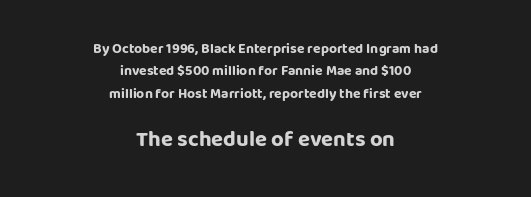
Q: Is the text bold? A: Yes.
Q: Is the text italic (slanted)? A: No, it is upright.
Q: Is the text underlined? A: No.
Q: How is the paragraph aligned? A: Centered.
Q: Is the spacing between letters normal or unusually wide? A: Normal.
Q: Is the spacing between lines tight, normal or loose? A: Normal.
Q: Which block of text is set in a larger size, the first (top) or the second (bottom)? A: The second (bottom) one.
